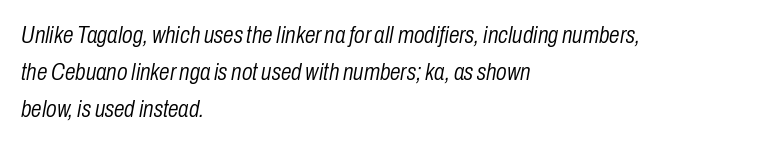
{"italic": "yes", "lean": "right", "slant_degrees": 10, "bold": "no", "underline": "no", "align": "left", "line_spacing": "normal", "line_spacing_ratio": 1.55, "letter_spacing": "normal", "letter_spacing_em": 0.0, "glyph_px": 24}
